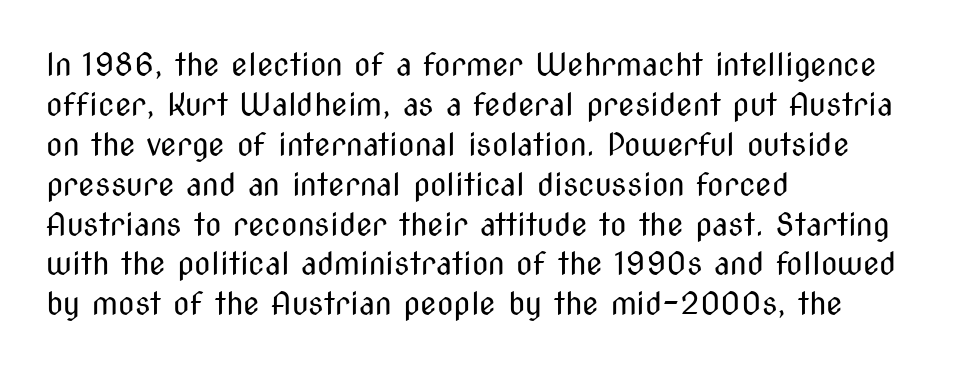
Q: Is the text bold? A: No.
Q: Is the text italic (slanted)? A: No, it is upright.
Q: Is the typeface a serif or a sans-serif typeface? A: Sans-serif.
Q: Is the text underlined? A: No.
Q: How is the paragraph aligned? A: Left-aligned.
Q: Is the spacing between letters normal or unusually wide? A: Normal.
Q: Is the spacing between lines tight, normal or loose? A: Normal.
Q: Width (condensed, normal, or wide)? A: Condensed.
Q: Stroke contrast? A: Medium.
Q: x-height? A: Medium.
Q: Monospaced? A: No.
